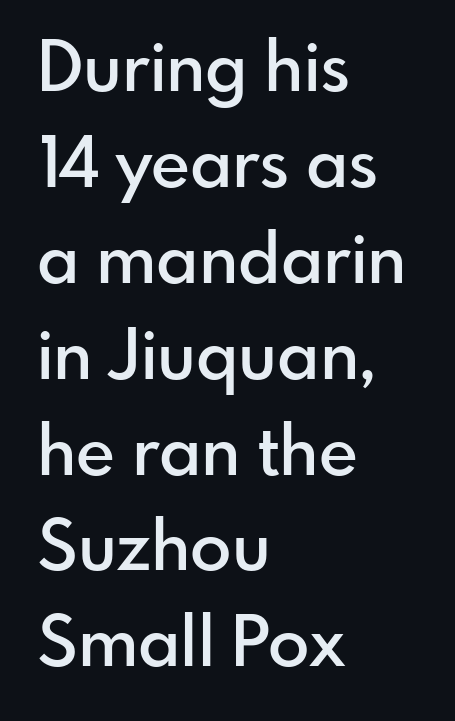
The image shows 68 px semibold sans-serif type, upright; set left-aligned, normal line spacing (1.41x), normal letter spacing, not underlined; low stroke contrast and a small x-height.
